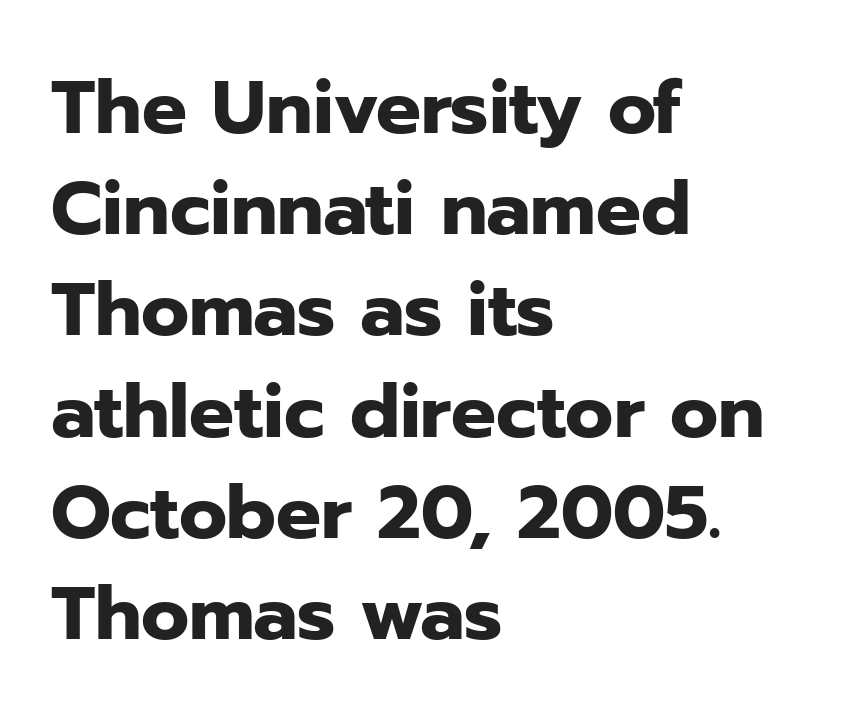
Q: Is the text bold? A: Yes.
Q: Is the text italic (slanted)? A: No, it is upright.
Q: Is the typeface a serif or a sans-serif typeface? A: Sans-serif.
Q: Is the text underlined? A: No.
Q: How is the paragraph aligned? A: Left-aligned.
Q: Is the spacing between letters normal or unusually wide? A: Normal.
Q: Is the spacing between lines tight, normal or loose? A: Normal.
Q: Width (condensed, normal, or wide)? A: Normal.
Q: Stroke contrast? A: Low.
Q: x-height? A: Medium.
Q: Monospaced? A: No.
